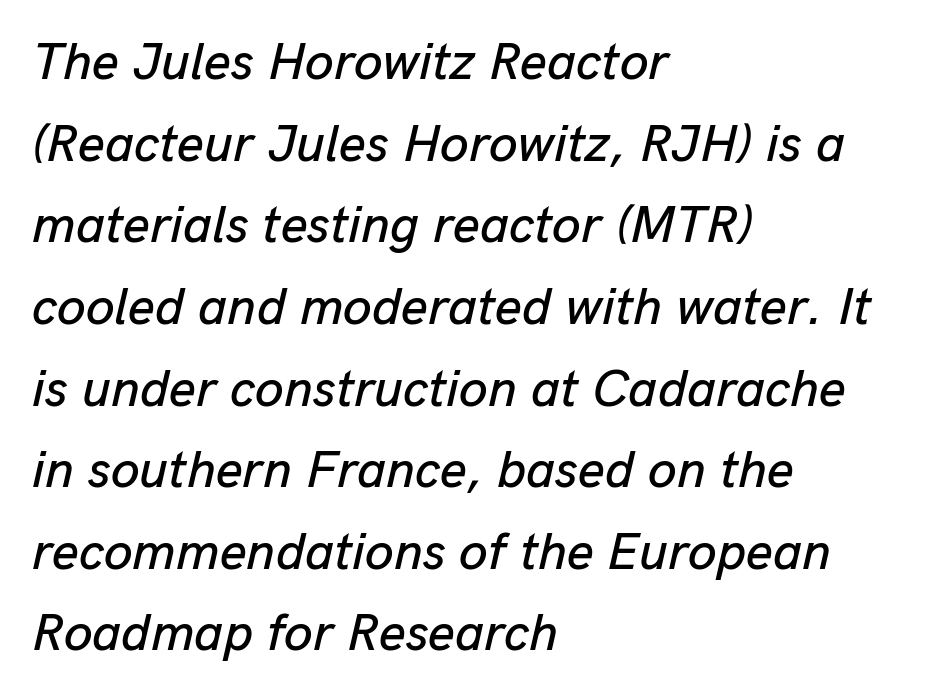
This sample uses plain, unmodified letter spacing. The letters advance in unequal steps, a hallmark of proportional type. Vertical spacing — default. The rendering anchors every line to the left-hand side. The whole block is typeset with a tilt. This rendering features lettering with no underline.
